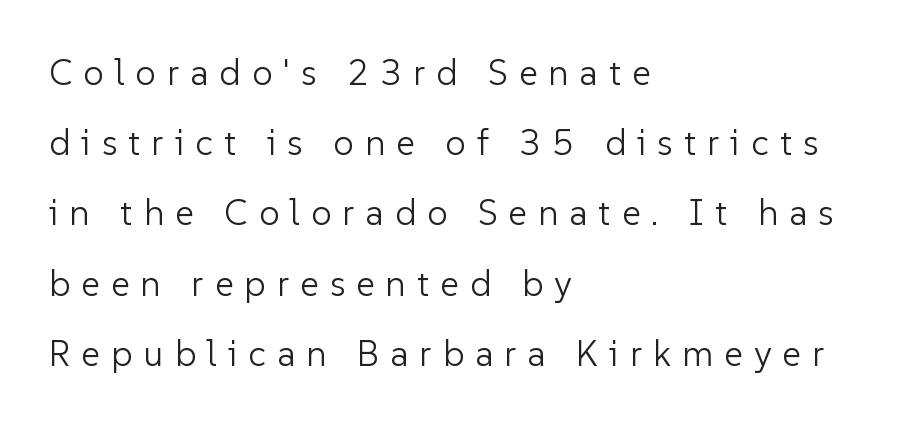
Loose tracking; the words dissolve into strings of separated letters. Letters have the restrained weight of plain body copy at most. Plain, unruled lines of type. The lettering holds an erect, upright posture throughout. The designer went with a sans here, leaving each stem footless.
